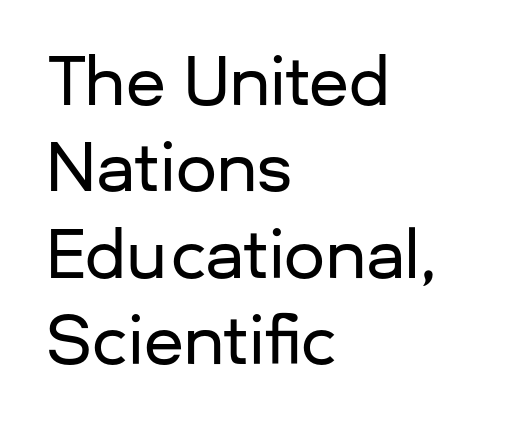
The image shows 65 px sans-serif type, upright; set left-aligned, normal line spacing (1.33x), normal letter spacing, not underlined; low stroke contrast and a medium x-height.
